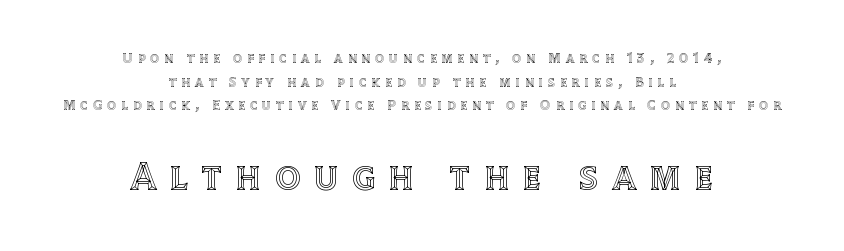
The image shows 39 px text type, upright; set centered, normal line spacing (1.69x), unusually wide letter spacing (+0.36 em), not underlined; the second (bottom) block is 2.79x larger; a large x-height.
